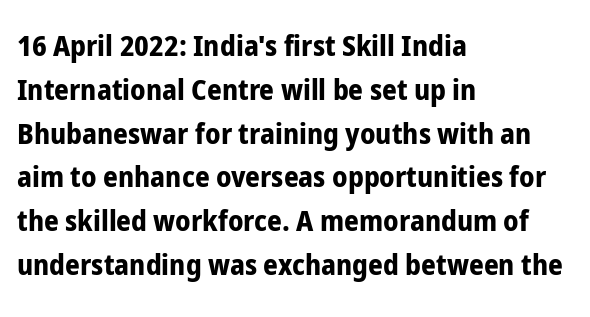
Q: Is the text bold? A: Yes.
Q: Is the text italic (slanted)? A: No, it is upright.
Q: Is the typeface a serif or a sans-serif typeface? A: Sans-serif.
Q: Is the text underlined? A: No.
Q: How is the paragraph aligned? A: Left-aligned.
Q: Is the spacing between letters normal or unusually wide? A: Normal.
Q: Is the spacing between lines tight, normal or loose? A: Normal.
Q: Width (condensed, normal, or wide)? A: Condensed.
Q: Stroke contrast? A: Low.
Q: x-height? A: Medium.
Q: Monospaced? A: No.
